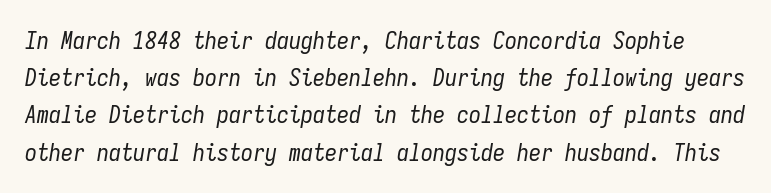
The image shows 24 px text type, italic (leaning right); set normal line spacing (1.55x), normal letter spacing, not underlined.
